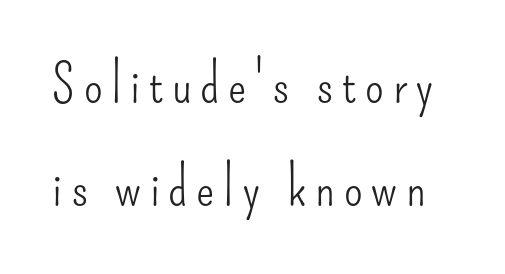
Q: Is the text bold? A: No.
Q: Is the text italic (slanted)? A: No, it is upright.
Q: Is the typeface a serif or a sans-serif typeface? A: Sans-serif.
Q: Is the text underlined? A: No.
Q: Is the spacing between lines tight, normal or loose? A: Loose.
Q: Width (condensed, normal, or wide)? A: Condensed.
Q: Stroke contrast? A: Low.
Q: x-height? A: Small.
Q: Monospaced? A: No.
